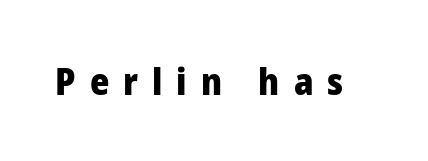
Designer's note — italics off, roman on. The glyphs in this specimen are sans serif. Here the designer chose a conventional face with non-uniform glyph widths. Pretty heavy lettering here — definitely bold.
